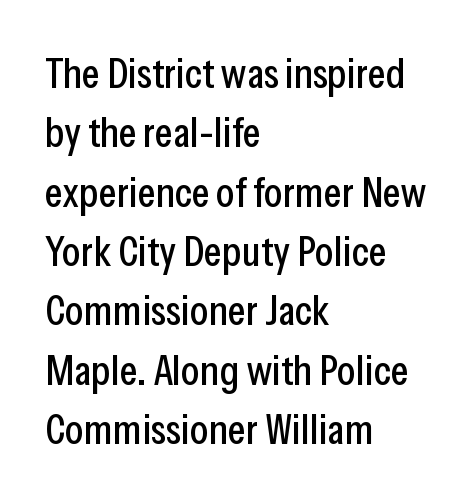
The lines are quadded left. Tracking value appears to be zero — textbook default spacing. The passage shown is not underscored anywhere. The passage shown is typed in a proportional face where columns would drift. Observe the absence of serifs on each vertical stroke in this sample. The typography opts for an upright posture over an oblique one.
